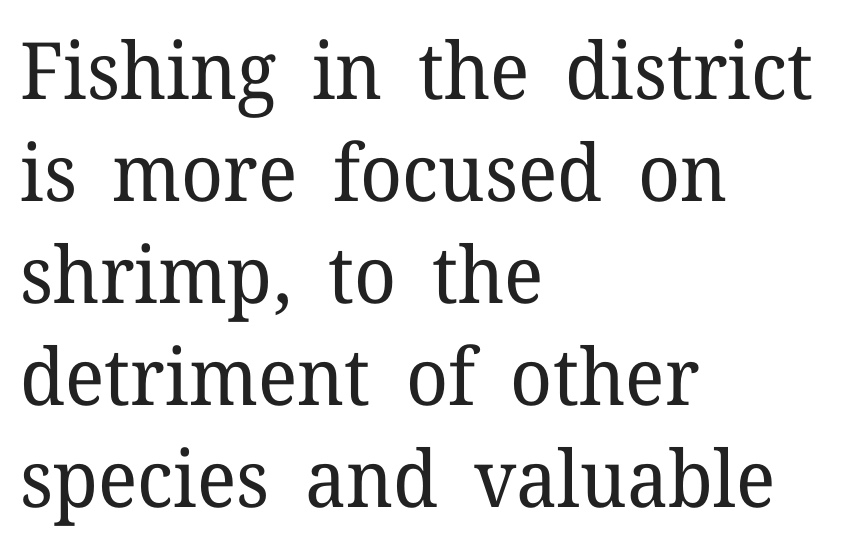
The image shows 79 px regular-weight serif type, upright; set left-aligned, normal line spacing (1.29x), normal letter spacing, not underlined; low stroke contrast and a medium x-height.
